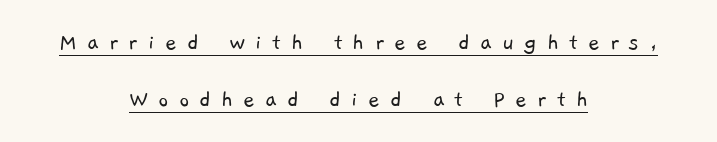
A centered setting, common on invitations and titles, is used for this passage. The strokes are not fattened; the text isn't bold. What stands out about the letter spacing? Its width — letters are far apart. Is there much room between lines? Yes — plenty of vertical air separates them. The lettering is marked with a stroke running underneath it.
